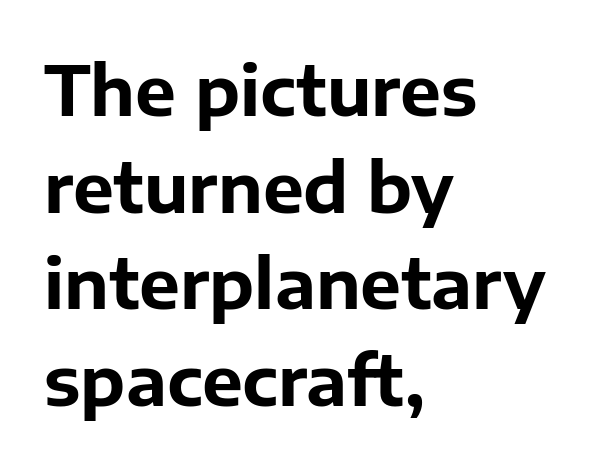
Students, this is bold: see how much ink each stroke carries. Each letter's strokes conclude bluntly, with no projecting serifs. The block of text has a typical density, with ordinary space between rows. Does the lettering tilt? It doesn't — this is upright. The zone under the glyphs is completely vacant.
